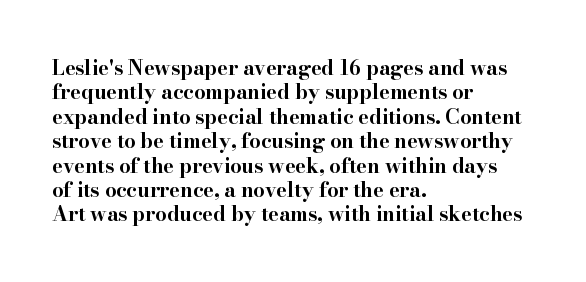
Q: Is the text bold? A: Yes.
Q: Is the text italic (slanted)? A: No, it is upright.
Q: Is the text underlined? A: No.
Q: How is the paragraph aligned? A: Left-aligned.
Q: Is the spacing between letters normal or unusually wide? A: Normal.
